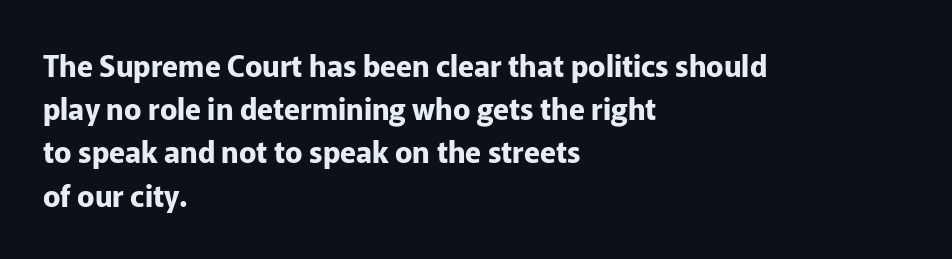
Q: Is the text bold? A: Yes.
Q: Is the text italic (slanted)? A: No, it is upright.
Q: Is the typeface a serif or a sans-serif typeface? A: Sans-serif.
Q: Is the text underlined? A: No.
Q: How is the paragraph aligned? A: Left-aligned.
Q: Is the spacing between letters normal or unusually wide? A: Normal.
Q: Is the spacing between lines tight, normal or loose? A: Normal.
Q: Width (condensed, normal, or wide)? A: Normal.
Q: Stroke contrast? A: Low.
Q: x-height? A: Medium.
Q: Monospaced? A: No.
